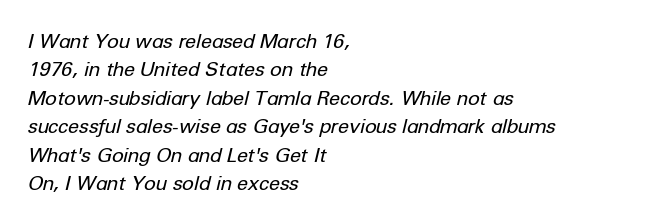
The image shows 20 px text type, italic (leaning right); set left-aligned, normal line spacing (1.42x), normal letter spacing, not underlined.
